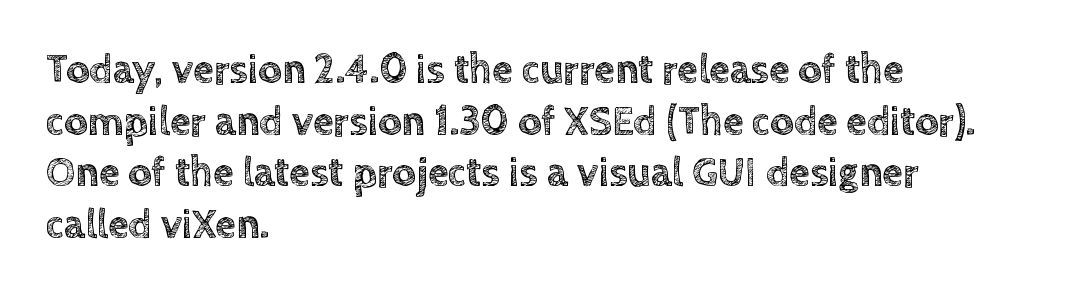
How would I describe the line gaps? Plain and ordinary. Words float on clear page, feet unadorned. The typography opts for an upright posture over an oblique one. The letters sit at their default tracking, neither squeezed nor spread. Here the designer chose a conventional face with non-uniform glyph widths. Compared with a centered layout, this one pins lines to the left instead.
